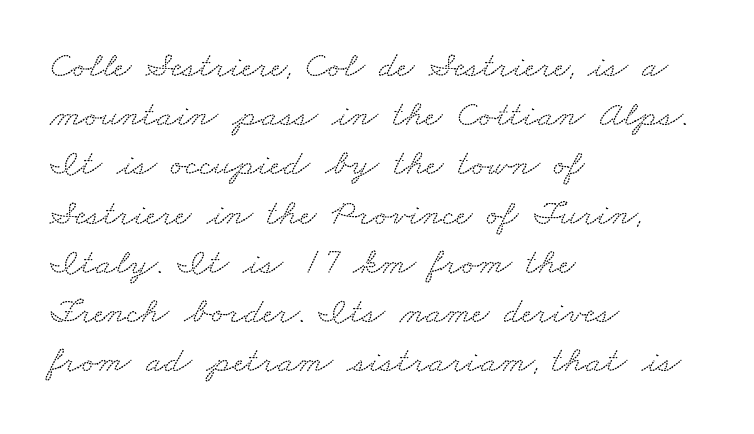
Q: Is the typeface a serif or a sans-serif typeface? A: Serif.
Q: Is the text underlined? A: No.
Q: How is the paragraph aligned? A: Left-aligned.
Q: Is the spacing between letters normal or unusually wide? A: Normal.
Q: Is the spacing between lines tight, normal or loose? A: Normal.
Q: Width (condensed, normal, or wide)? A: Wide.
Q: Stroke contrast? A: Low.
Q: x-height? A: Small.
Q: Monospaced? A: No.
